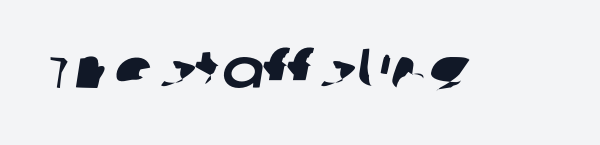
Q: Is the typeface a serif or a sans-serif typeface? A: Sans-serif.
Q: Is the text underlined? A: No.
Q: Is the spacing between letters normal or unusually wide? A: Normal.
Q: Width (condensed, normal, or wide)? A: Normal.
Q: Stroke contrast? A: Low.
Q: x-height? A: Large.
Q: Monospaced? A: No.
